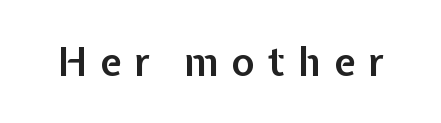
Note the varied advance widths — an 'i' is clearly narrower than an 'm'. This sample uses expanded letter spacing, leaving extra air between glyphs. Grotesque or geometric, the face here clearly has no serifs. Stems and bowls a touch heavier than normal — semibold.
